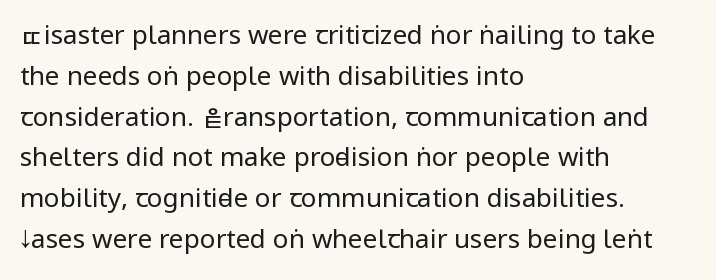
The image shows 26 px text type, upright; set left-aligned, normal line spacing (1.57x), normal letter spacing, not underlined.
